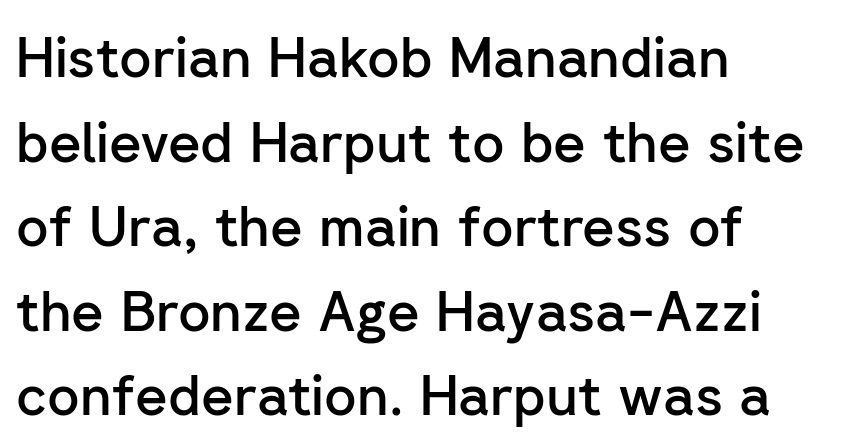
The image shows 56 px semibold sans-serif type, upright; set left-aligned, normal line spacing (1.51x), normal letter spacing, not underlined; low stroke contrast and a medium x-height.
